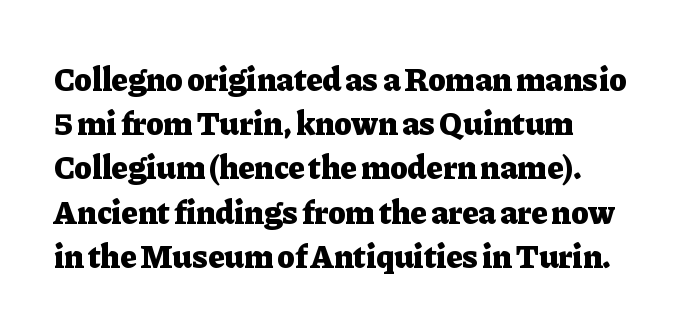
{"serif": "yes", "italic": "no", "bold": "yes", "weight": "heavy", "width": "normal", "stroke_contrast": "low", "x_height": "medium", "monospaced": "no", "underline": "no", "align": "left", "line_spacing": "normal", "line_spacing_ratio": 1.34, "letter_spacing": "normal", "letter_spacing_em": 0.0, "glyph_px": 33}
